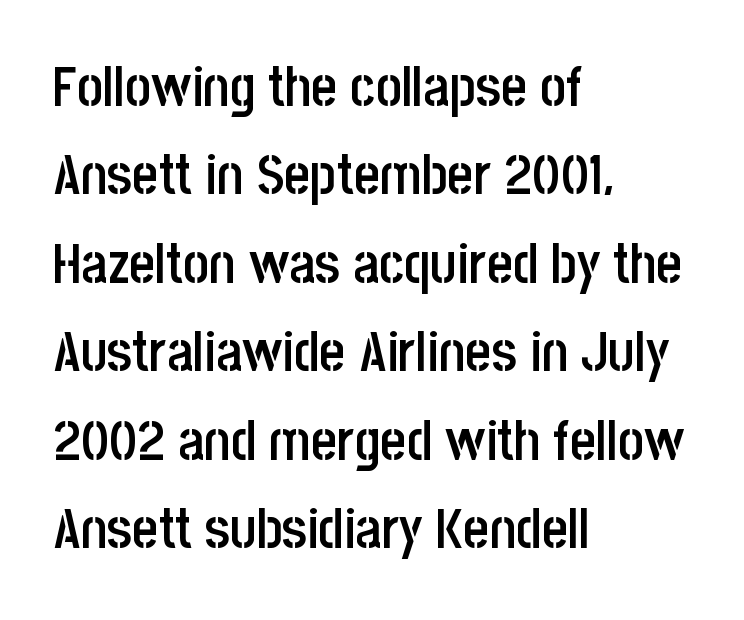
Q: Is the text bold? A: Semi-bold.
Q: Is the text italic (slanted)? A: No, it is upright.
Q: Is the typeface a serif or a sans-serif typeface? A: Sans-serif.
Q: Is the text underlined? A: No.
Q: How is the paragraph aligned? A: Left-aligned.
Q: Is the spacing between letters normal or unusually wide? A: Normal.
Q: Is the spacing between lines tight, normal or loose? A: Normal.
Q: Width (condensed, normal, or wide)? A: Condensed.
Q: Stroke contrast? A: Low.
Q: x-height? A: Large.
Q: Monospaced? A: No.
